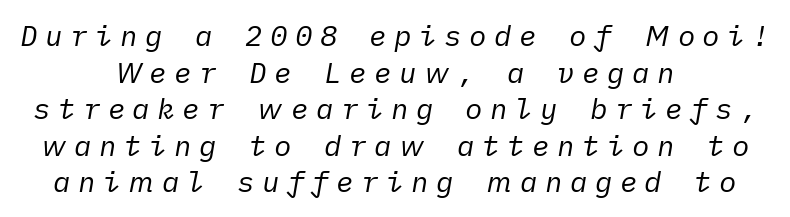
There is plenty of visible air inserted between adjacent glyphs. A clean baseline with only descenders dipping below it. Every row of glyphs is offset so its center matches the block's center. Every character sits at an angle, as italics do.
